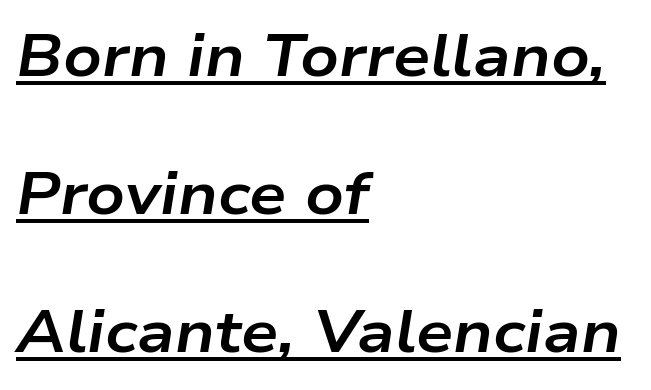
{"italic": "yes", "lean": "right", "slant_degrees": 9, "bold": "yes", "weight": "bold", "width": "wide", "stroke_contrast": "low", "x_height": "medium", "monospaced": "no", "underline": "yes", "align": "left", "line_spacing": "loose", "line_spacing_ratio": 2.34, "letter_spacing": "normal", "letter_spacing_em": 0.0, "glyph_px": 59}
